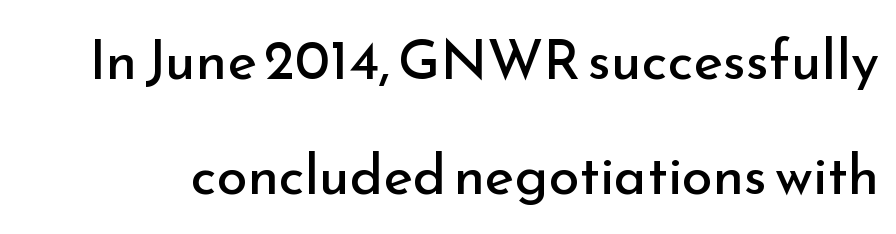
{"serif": "no", "italic": "no", "bold": "no", "weight": "regular", "width": "normal", "stroke_contrast": "low", "x_height": "small", "monospaced": "no", "underline": "no", "line_spacing": "loose", "line_spacing_ratio": 2.05, "letter_spacing": "normal", "letter_spacing_em": 0.0, "glyph_px": 56}
